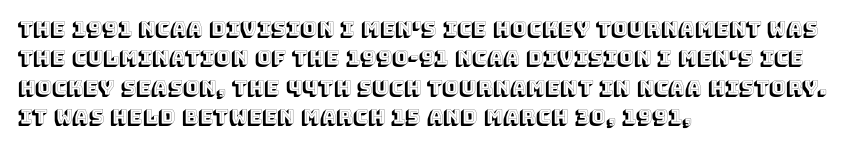
The image shows 20 px text type, upright; set left-aligned, normal line spacing (1.47x), normal letter spacing, not underlined.
